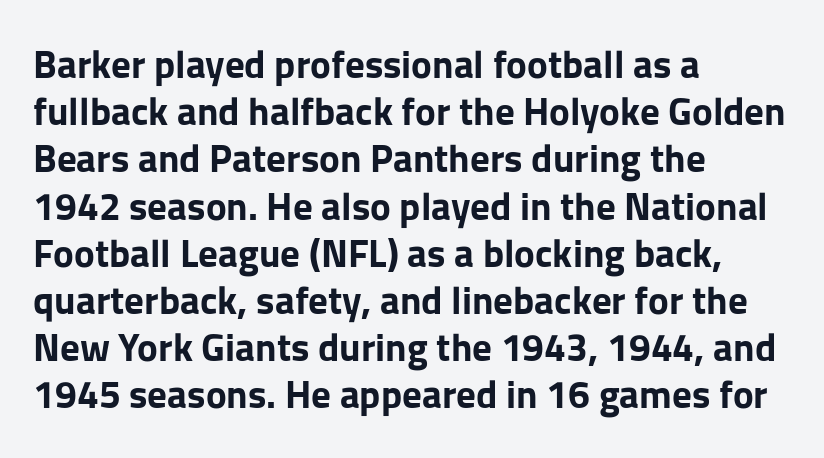
The rag falls on the right side of this text block. A roman cut, with each character standing at attention. Nobody touched the tracking dial on this one. Each glyph is drawn with heavy, bold strokes. Bare-footed words on every line.
